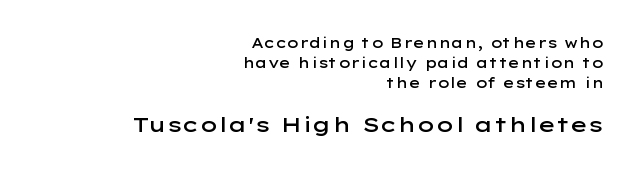
The image shows 21 px text type, upright; set right-aligned, normal line spacing (1.43x), normal letter spacing, not underlined; the second (bottom) block is 1.5x larger.
